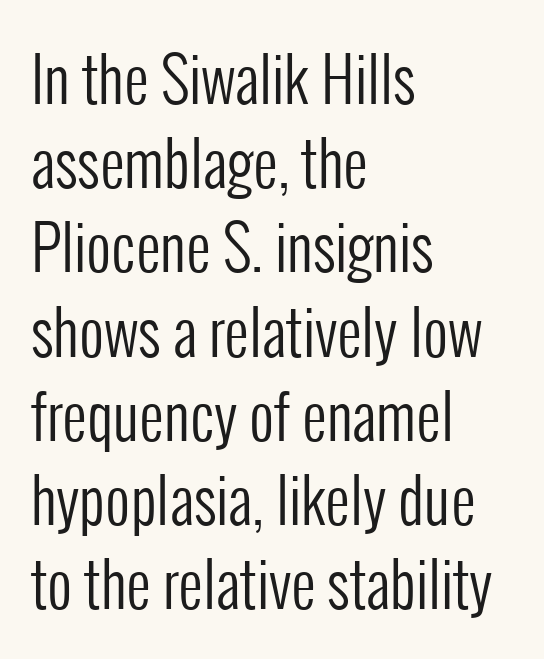
{"serif": "no", "italic": "no", "bold": "no", "weight": "regular", "width": "condensed", "stroke_contrast": "low", "x_height": "medium", "monospaced": "no", "underline": "no", "align": "left", "line_spacing": "normal", "line_spacing_ratio": 1.38, "letter_spacing": "normal", "letter_spacing_em": 0.0, "glyph_px": 61}
